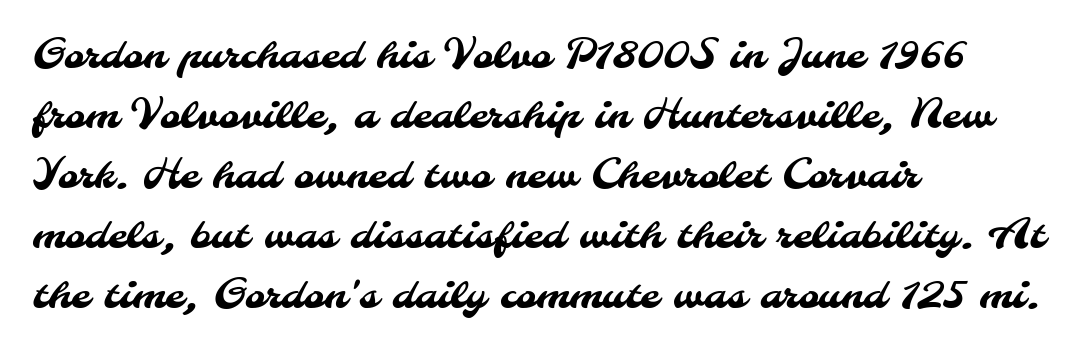
Q: Is the typeface a serif or a sans-serif typeface? A: Sans-serif.
Q: Is the text underlined? A: No.
Q: How is the paragraph aligned? A: Left-aligned.
Q: Is the spacing between letters normal or unusually wide? A: Normal.
Q: Is the spacing between lines tight, normal or loose? A: Normal.
Q: Width (condensed, normal, or wide)? A: Normal.
Q: Stroke contrast? A: Medium.
Q: x-height? A: Small.
Q: Monospaced? A: No.
